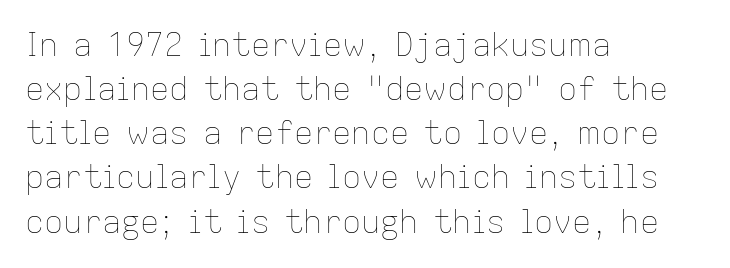
The lines in this sample share a left origin and differ only in where they stop. A roman cut, with each character standing at attention. A clean baseline with only descenders dipping below it. Spacing verdict: proportional, widths tailored to each character. Nothing unusual about the tracking: characters are spaced as the font intends.
